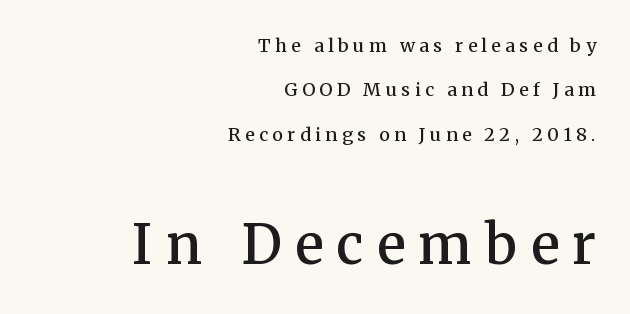
Q: Is the text bold? A: Semi-bold.
Q: Is the text italic (slanted)? A: No, it is upright.
Q: Is the typeface a serif or a sans-serif typeface? A: Serif.
Q: Is the text underlined? A: No.
Q: How is the paragraph aligned? A: Right-aligned.
Q: Is the spacing between letters normal or unusually wide? A: Unusually wide.
Q: Is the spacing between lines tight, normal or loose? A: Loose.
Q: Which block of text is set in a larger size, the first (top) or the second (bottom)? A: The second (bottom) one.
Q: Width (condensed, normal, or wide)? A: Normal.
Q: Stroke contrast? A: Medium.
Q: x-height? A: Medium.
Q: Monospaced? A: No.
